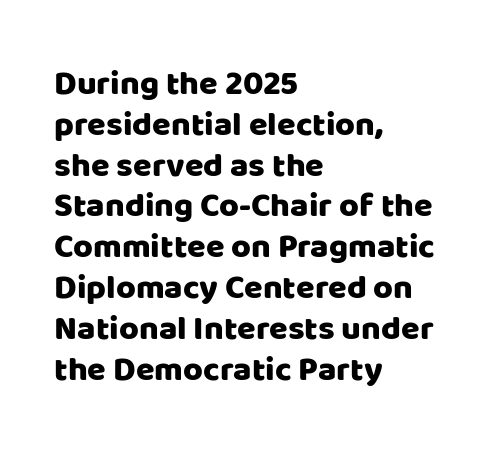
Type without underlining. Looks like regular typesetting: each glyph gets only the width it needs. Caption: standard tracking, unaltered. Compared with a centered layout, this one pins lines to the left instead. This sample uses an upright cut, with every glyph sitting square on the baseline. Classification — sans serif.
